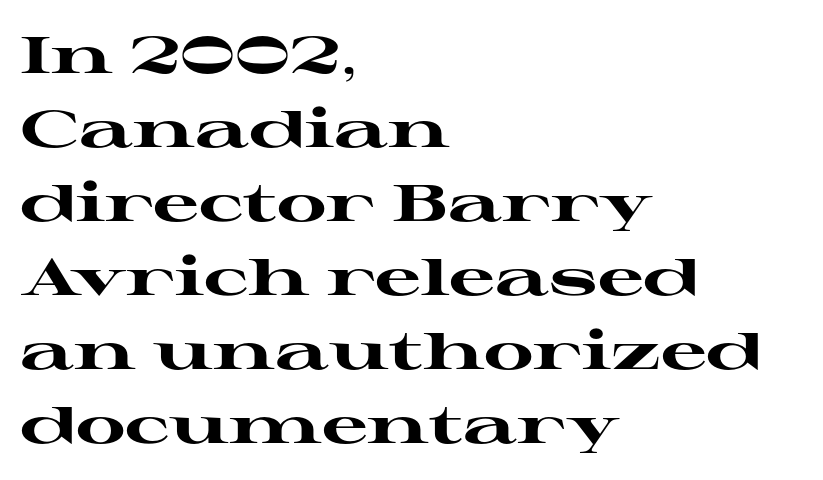
The image shows 51 px heavy, wide serif type, upright; set left-aligned, normal line spacing (1.45x), normal letter spacing, not underlined; high stroke contrast and a medium x-height.
